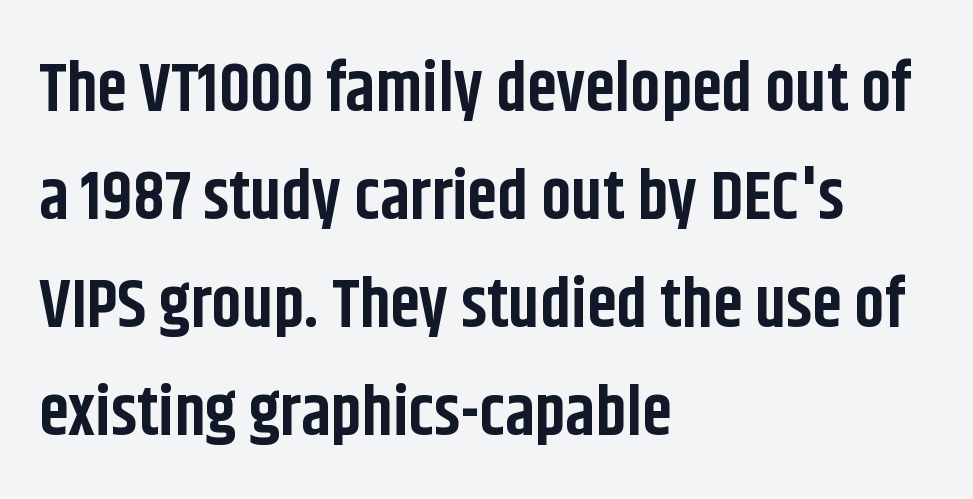
The image shows 68 px bold, condensed sans-serif type, upright; set left-aligned, normal line spacing (1.59x), normal letter spacing, not underlined; low stroke contrast and a large x-height.
